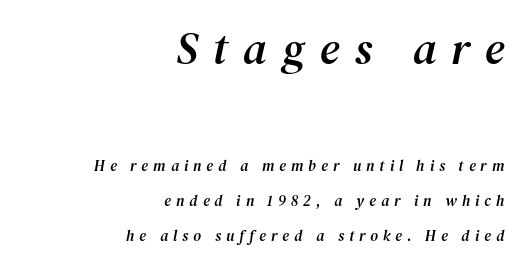
Which of the two is more prominent by size? The first, at the top. If you measured baseline to baseline, you'd find a long distance. Has an underline been added? It has not. Is the block centered? No — it sits flush against the right margin. Students, note that the glyphs here are deliberately spaced far apart. I'd call this a serif setting — the letters wear small feet.
